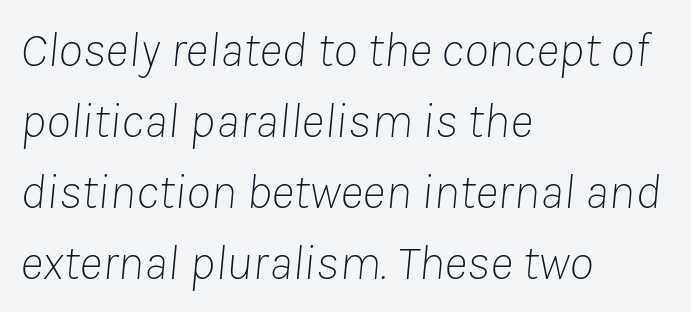
The image shows 50 px thin type, italic (leaning right); set left-aligned, normal line spacing (1.42x), normal letter spacing, not underlined; low stroke contrast and a medium x-height.
